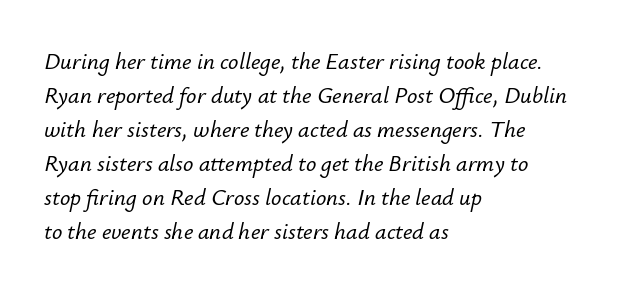
{"italic": "yes", "lean": "right", "slant_degrees": 12, "underline": "no", "align": "left", "line_spacing": "normal", "line_spacing_ratio": 1.48, "letter_spacing": "normal", "letter_spacing_em": 0.0, "glyph_px": 23}
